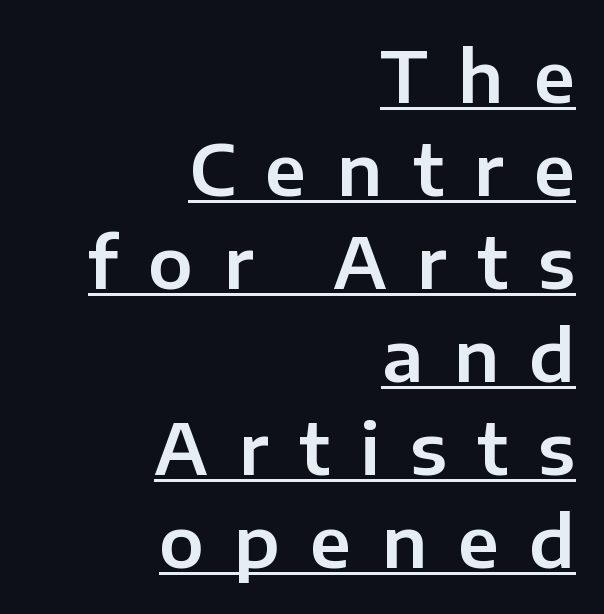
Nothing sits at the stroke ends, so this counts as sans-serif. Character widths vary here, with narrow letters taking less room than wide ones. Students, note that the glyphs here are deliberately spaced far apart. Normally led — the rows are evenly, conventionally spaced. This sample uses an upright cut, with every glyph sitting square on the baseline. These lines stack with their right ends in a neat column.
